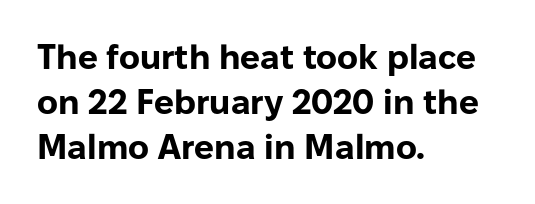
Q: Is the text bold? A: Yes.
Q: Is the text italic (slanted)? A: No, it is upright.
Q: Is the typeface a serif or a sans-serif typeface? A: Sans-serif.
Q: Is the text underlined? A: No.
Q: How is the paragraph aligned? A: Left-aligned.
Q: Is the spacing between letters normal or unusually wide? A: Normal.
Q: Is the spacing between lines tight, normal or loose? A: Normal.
Q: Width (condensed, normal, or wide)? A: Normal.
Q: Stroke contrast? A: Low.
Q: x-height? A: Medium.
Q: Monospaced? A: No.
